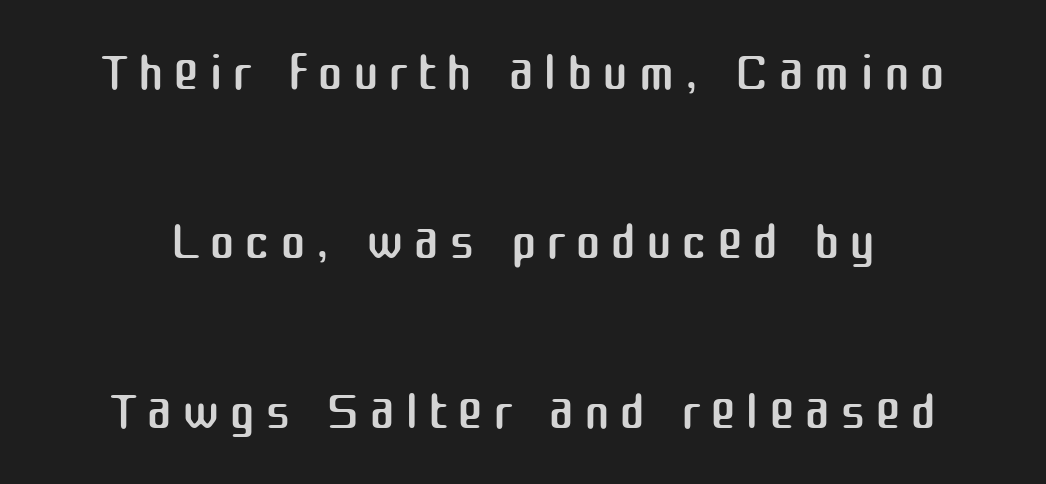
The image shows 78 px regular-weight sans-serif type, upright; set centered, loose line spacing (2.17x), not underlined; medium stroke contrast and a medium x-height.
